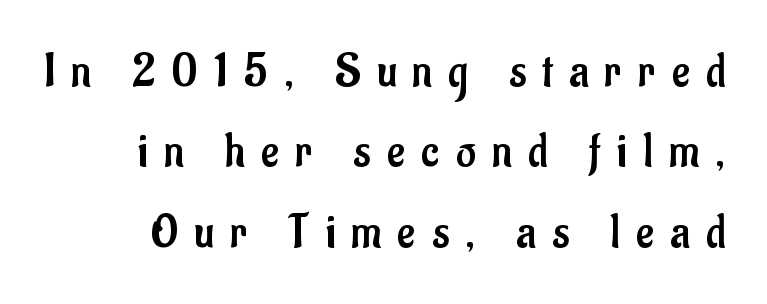
The image shows 49 px regular-weight, condensed sans-serif type, upright; set normal line spacing (1.64x), unusually wide letter spacing (+0.33 em), not underlined; low stroke contrast and a small x-height.
